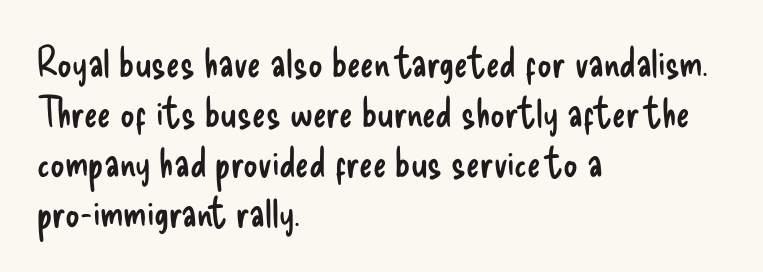
The image shows 40 px regular-weight, condensed sans-serif type, upright; set left-aligned, normal line spacing (1.25x), normal letter spacing, not underlined; low stroke contrast and a small x-height.
